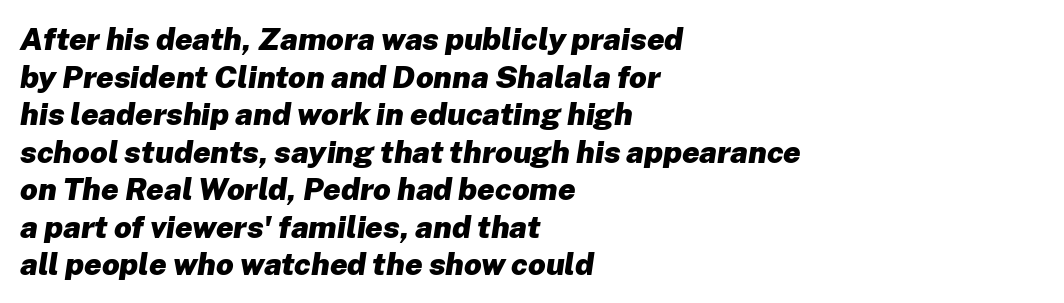
Horizontal alignment here is leftward, the default for most running prose. Compared with ordinary roman type, these characters are visibly tilted. Character widths vary here, with narrow letters taking less room than wide ones. Weight check: bold — yes, fully. Tracking here is standard; glyphs follow each other at the usual distance. Rule under the text: the space is simply empty.
